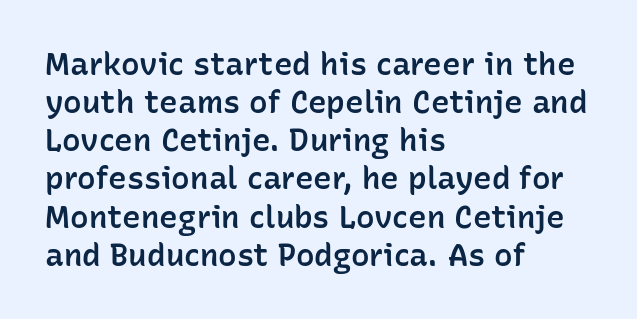
Which margin do the lines hug? The left one — the right edge is uneven. The glyphs in this specimen are sans serif. Just letters on the line, the space beneath them empty. Tall strokes in this sample are plumb rather than angled.
